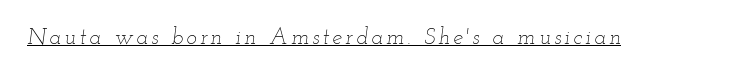
Q: Is the text bold? A: No.
Q: Is the text italic (slanted)? A: Yes, it leans right by about 12 degrees.
Q: Is the text underlined? A: Yes.
